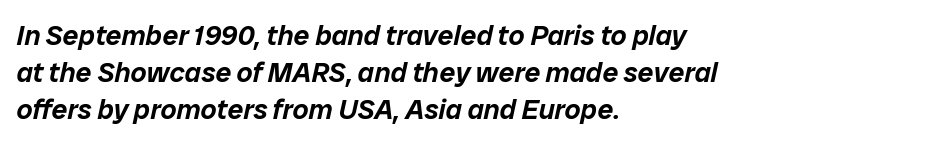
{"italic": "yes", "lean": "right", "slant_degrees": 12, "width": "normal", "stroke_contrast": "low", "x_height": "medium", "monospaced": "no", "underline": "no", "align": "left", "line_spacing": "normal", "line_spacing_ratio": 1.32, "letter_spacing": "normal", "letter_spacing_em": 0.0, "glyph_px": 28}
